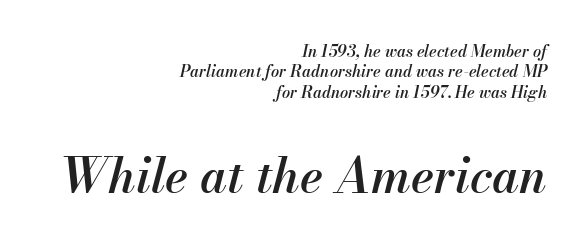
Whoever set this chose a conventional vertical rhythm. Is the type slanted? Yes — the strokes lean at a clear angle. Characters follow at the spacing the type designer built in. The rendering uses a semibold face; strokes are thickened but not to full bold. Leftover space on each line is placed entirely before the opening word. Each row of text sits above clean, open space.
